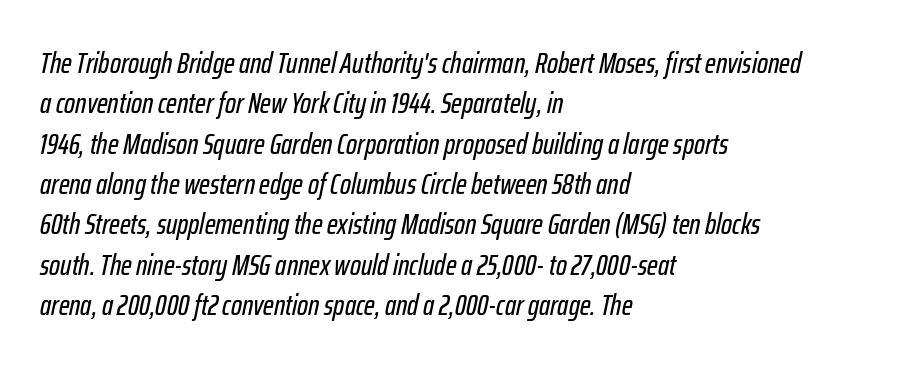
Nothing unusual about the tracking: characters are spaced as the font intends. Italic? Definitely — the glyphs are oblique. The string is rendered with underlining switched off. Compared with a centered layout, this one pins lines to the left instead. Evenly set lines give the paragraph a standard silhouette. The face used here is proportionally spaced, like ordinary book or web type.
